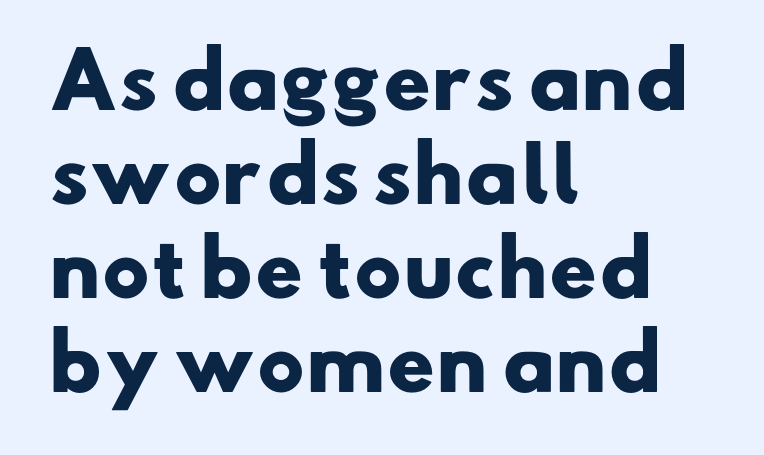
The image shows 74 px heavy, wide sans-serif type; set left-aligned, normal line spacing (1.27x), normal letter spacing, not underlined; low stroke contrast and a small x-height.
